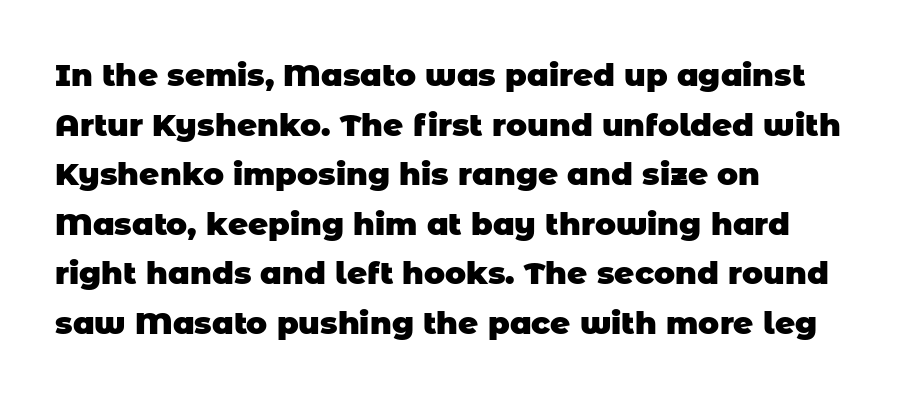
Q: Is the text bold? A: Yes.
Q: Is the typeface a serif or a sans-serif typeface? A: Sans-serif.
Q: Is the text underlined? A: No.
Q: How is the paragraph aligned? A: Left-aligned.
Q: Is the spacing between letters normal or unusually wide? A: Normal.
Q: Is the spacing between lines tight, normal or loose? A: Normal.
Q: Width (condensed, normal, or wide)? A: Normal.
Q: Stroke contrast? A: Low.
Q: x-height? A: Large.
Q: Monospaced? A: No.
